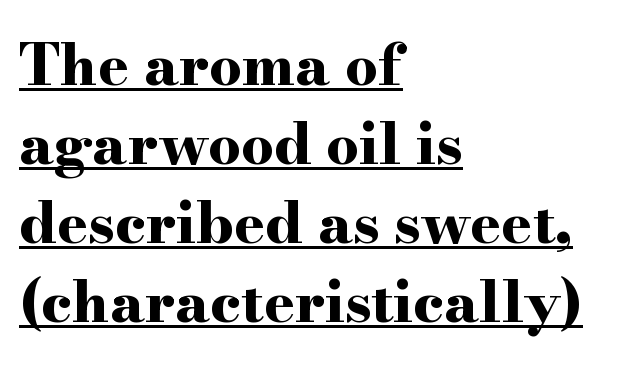
What stands out about the letter spacing? Nothing — it is the standard amount. The typeface chosen for these lines features serifs. Does the lettering tilt? It doesn't — this is upright. Spacing verdict: proportional, widths tailored to each character.
